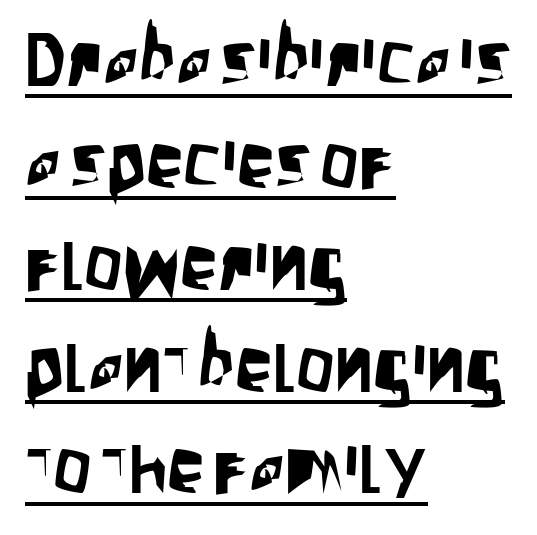
The image shows 76 px condensed sans-serif type, upright; set left-aligned, normal line spacing (1.34x), normal letter spacing, underlined; low stroke contrast and a large x-height.
